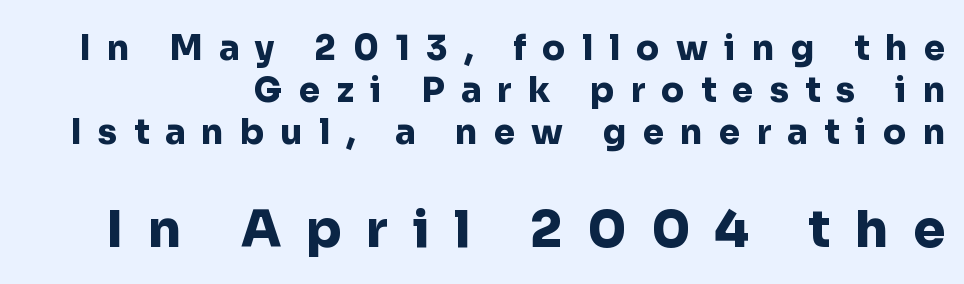
Q: Is the text bold? A: Yes.
Q: Is the text italic (slanted)? A: No, it is upright.
Q: Is the typeface a serif or a sans-serif typeface? A: Sans-serif.
Q: Is the text underlined? A: No.
Q: How is the paragraph aligned? A: Right-aligned.
Q: Is the spacing between letters normal or unusually wide? A: Unusually wide.
Q: Which block of text is set in a larger size, the first (top) or the second (bottom)? A: The second (bottom) one.
Q: Width (condensed, normal, or wide)? A: Normal.
Q: Stroke contrast? A: Low.
Q: x-height? A: Medium.
Q: Monospaced? A: No.
